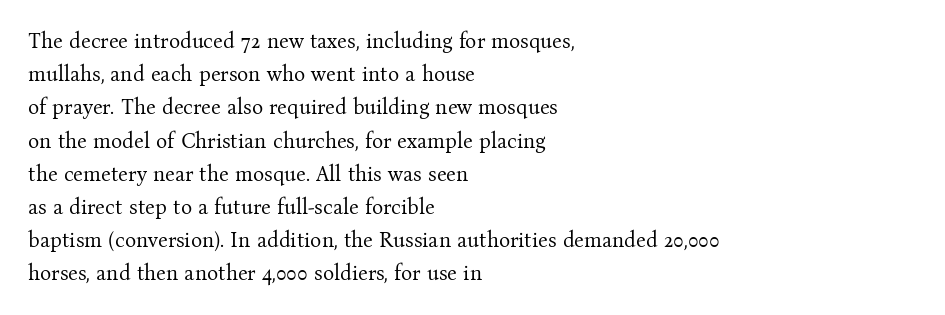
Q: Is the text bold? A: No.
Q: Is the text italic (slanted)? A: No, it is upright.
Q: Is the text underlined? A: No.
Q: How is the paragraph aligned? A: Left-aligned.
Q: Is the spacing between letters normal or unusually wide? A: Normal.
Q: Is the spacing between lines tight, normal or loose? A: Normal.
